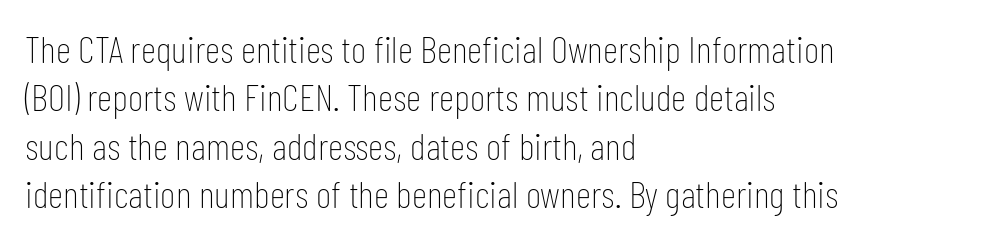
The face used here is rendered with its standard letterfit. Is this a fixed-width face? No — the glyphs have proportional, varying widths. Leftover space on each line is placed entirely after the last word. What kind of face is this? One without serifs — a sans.
